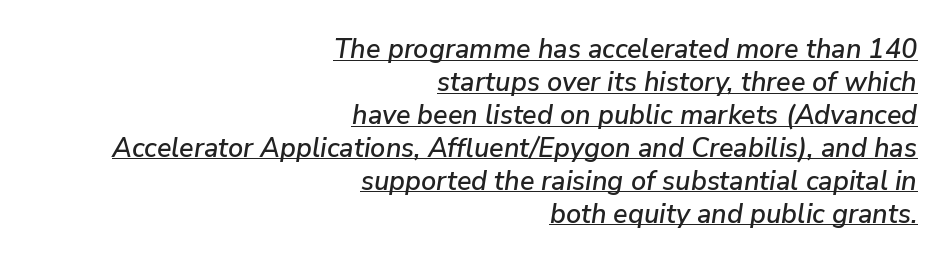
Q: Is the text italic (slanted)? A: Yes, it leans right by about 9 degrees.
Q: Is the text underlined? A: Yes.
Q: How is the paragraph aligned? A: Right-aligned.
Q: Is the spacing between letters normal or unusually wide? A: Normal.
